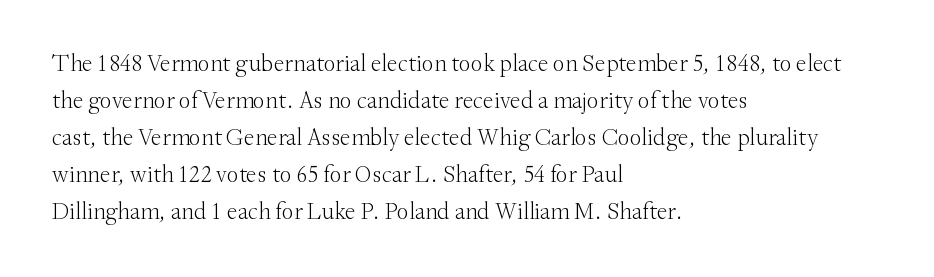
Q: Is the text bold? A: No.
Q: Is the text italic (slanted)? A: No, it is upright.
Q: Is the text underlined? A: No.
Q: How is the paragraph aligned? A: Left-aligned.
Q: Is the spacing between letters normal or unusually wide? A: Normal.
Q: Is the spacing between lines tight, normal or loose? A: Normal.
